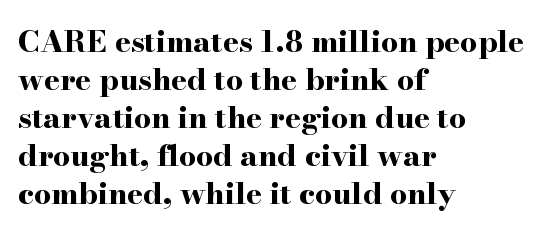
Q: Is the text bold? A: Yes.
Q: Is the text italic (slanted)? A: No, it is upright.
Q: Is the typeface a serif or a sans-serif typeface? A: Serif.
Q: Is the text underlined? A: No.
Q: How is the paragraph aligned? A: Left-aligned.
Q: Is the spacing between letters normal or unusually wide? A: Normal.
Q: Is the spacing between lines tight, normal or loose? A: Normal.
Q: Width (condensed, normal, or wide)? A: Wide.
Q: Stroke contrast? A: High.
Q: x-height? A: Small.
Q: Monospaced? A: No.
